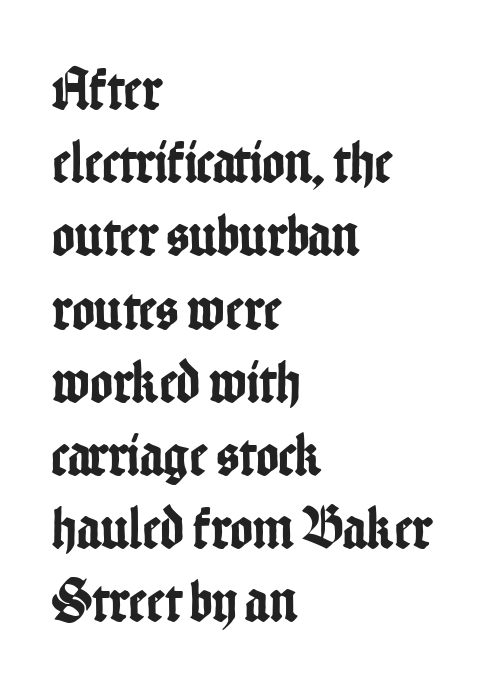
The image shows 61 px condensed sans-serif type, upright; set left-aligned, line spacing 1.2x, normal letter spacing, not underlined; low stroke contrast and a medium x-height.
